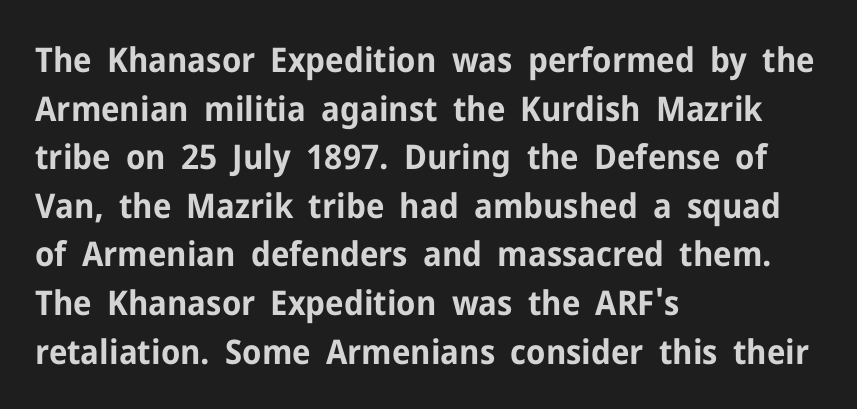
Q: Is the text bold? A: Yes.
Q: Is the text italic (slanted)? A: No, it is upright.
Q: Is the typeface a serif or a sans-serif typeface? A: Sans-serif.
Q: Is the text underlined? A: No.
Q: How is the paragraph aligned? A: Left-aligned.
Q: Is the spacing between letters normal or unusually wide? A: Normal.
Q: Is the spacing between lines tight, normal or loose? A: Normal.
Q: Width (condensed, normal, or wide)? A: Normal.
Q: Stroke contrast? A: Low.
Q: x-height? A: Medium.
Q: Monospaced? A: No.
